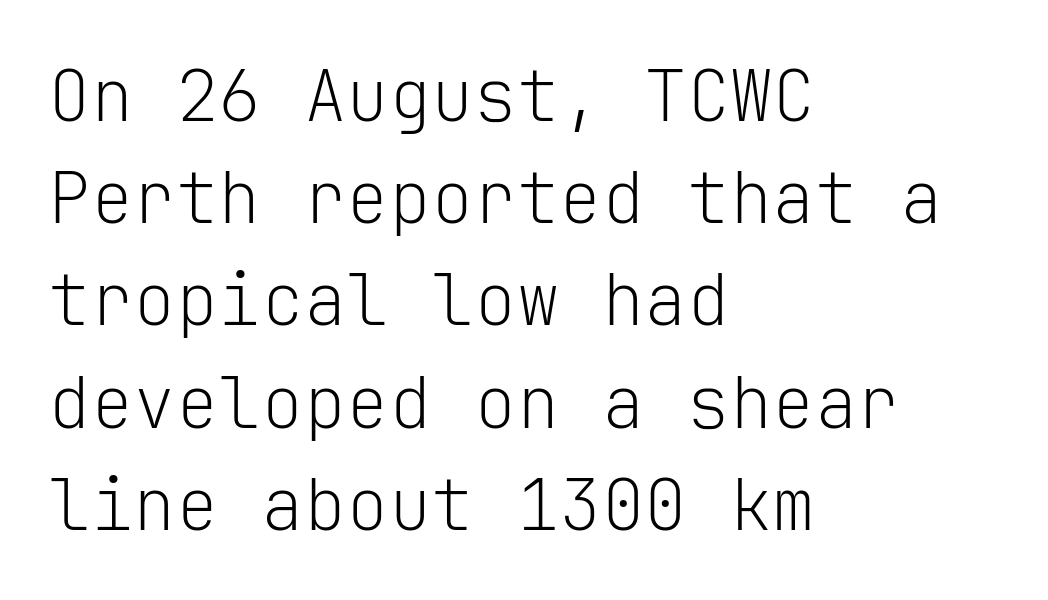
Typeset ragged right — the left edge is the straight one. These lines are composed in type without serifs. The letters stand straight up with perfectly vertical stems. The letters march in equal steps, a hallmark of fixed-pitch type.
